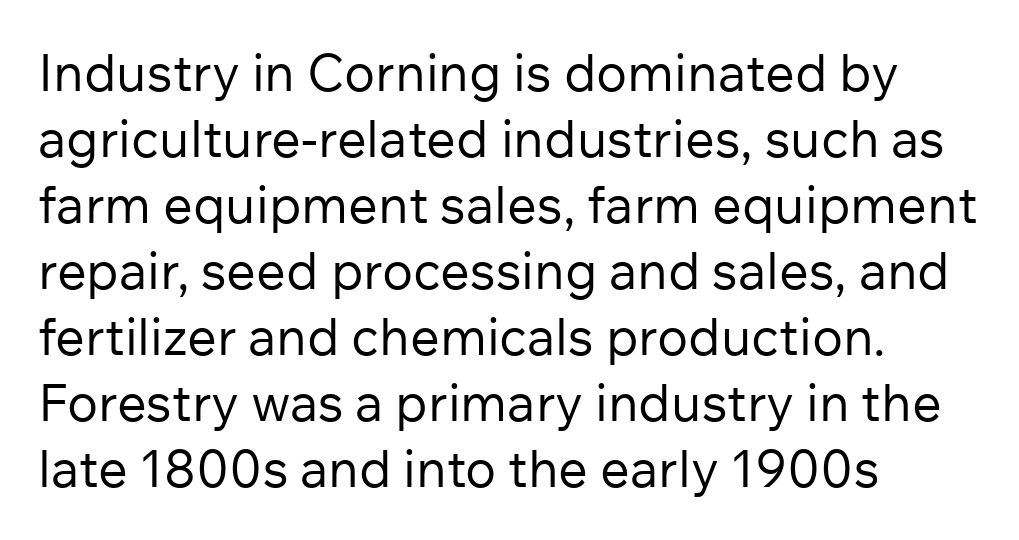
Q: Is the text bold? A: No.
Q: Is the text italic (slanted)? A: No, it is upright.
Q: Is the typeface a serif or a sans-serif typeface? A: Sans-serif.
Q: Is the text underlined? A: No.
Q: How is the paragraph aligned? A: Left-aligned.
Q: Is the spacing between letters normal or unusually wide? A: Normal.
Q: Is the spacing between lines tight, normal or loose? A: Normal.
Q: Width (condensed, normal, or wide)? A: Normal.
Q: Stroke contrast? A: Low.
Q: x-height? A: Medium.
Q: Monospaced? A: No.
